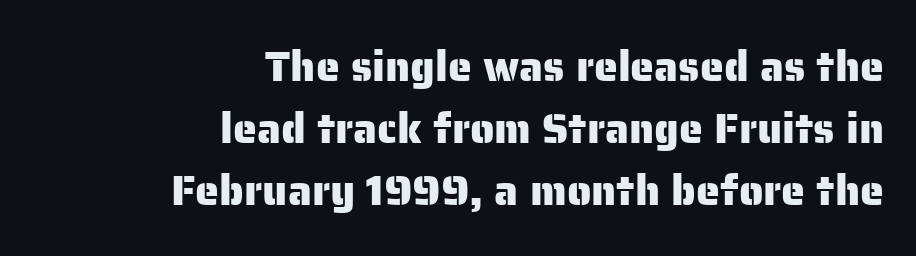
Q: Is the text italic (slanted)? A: No, it is upright.
Q: Is the typeface a serif or a sans-serif typeface? A: Sans-serif.
Q: Is the text underlined? A: No.
Q: How is the paragraph aligned? A: Right-aligned.
Q: Is the spacing between letters normal or unusually wide? A: Normal.
Q: Is the spacing between lines tight, normal or loose? A: Normal.
Q: Width (condensed, normal, or wide)? A: Normal.
Q: Stroke contrast? A: Low.
Q: x-height? A: Medium.
Q: Monospaced? A: No.
